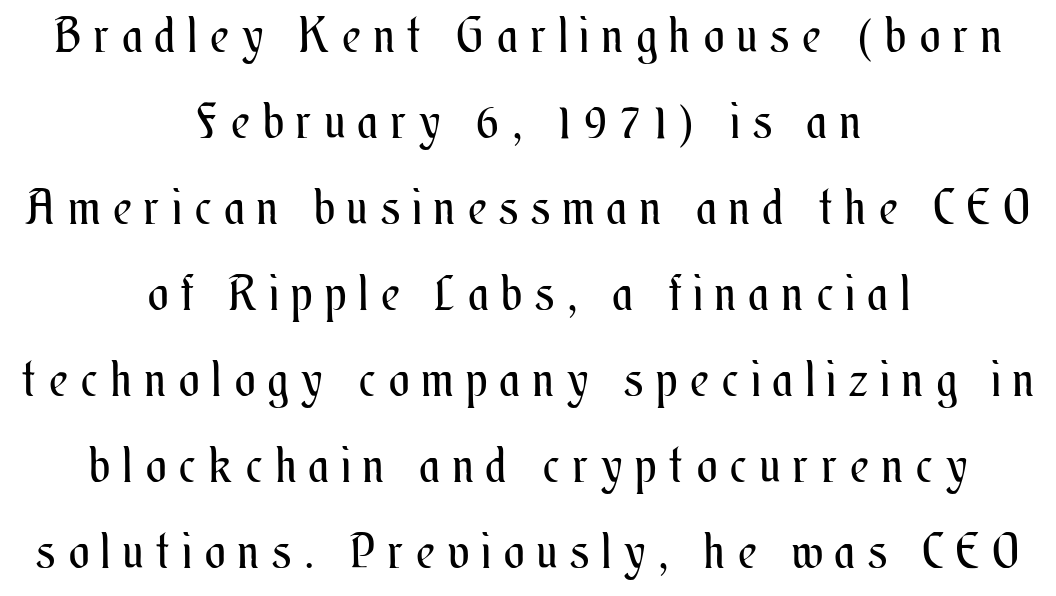
The image shows 48 px regular-weight, condensed type, upright; set centered, line spacing 1.79x, unusually wide letter spacing (+0.28 em), not underlined; medium stroke contrast and a small x-height.
